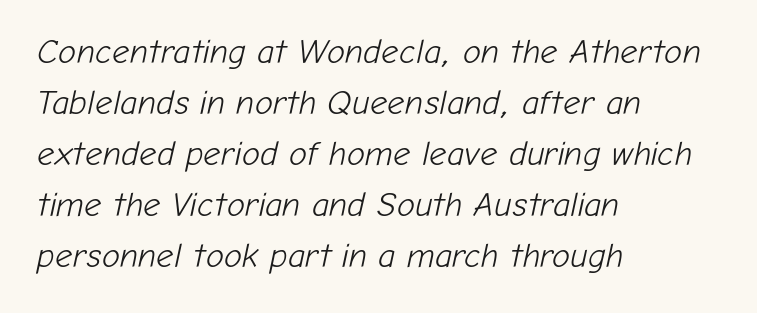
{"italic": "yes", "lean": "right", "slant_degrees": 12, "bold": "no", "weight": "light", "width": "normal", "stroke_contrast": "low", "x_height": "medium", "monospaced": "no", "underline": "no", "align": "left", "line_spacing": "normal", "line_spacing_ratio": 1.5, "letter_spacing": "normal", "letter_spacing_em": 0.0, "glyph_px": 34}
